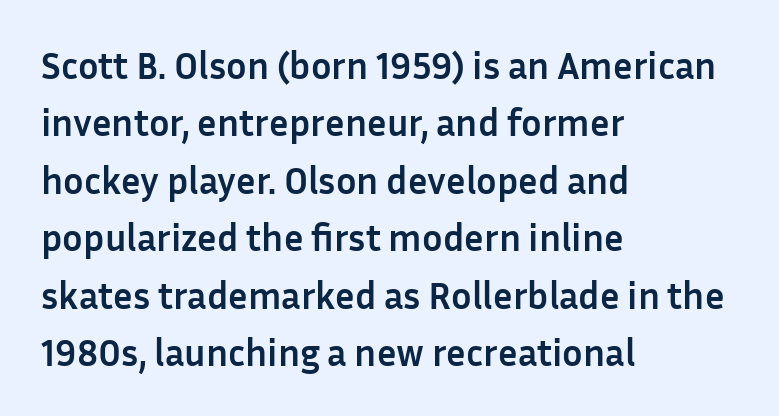
The image shows 38 px semibold sans-serif type, upright; set left-aligned, normal line spacing (1.51x), normal letter spacing, not underlined; low stroke contrast and a medium x-height.
